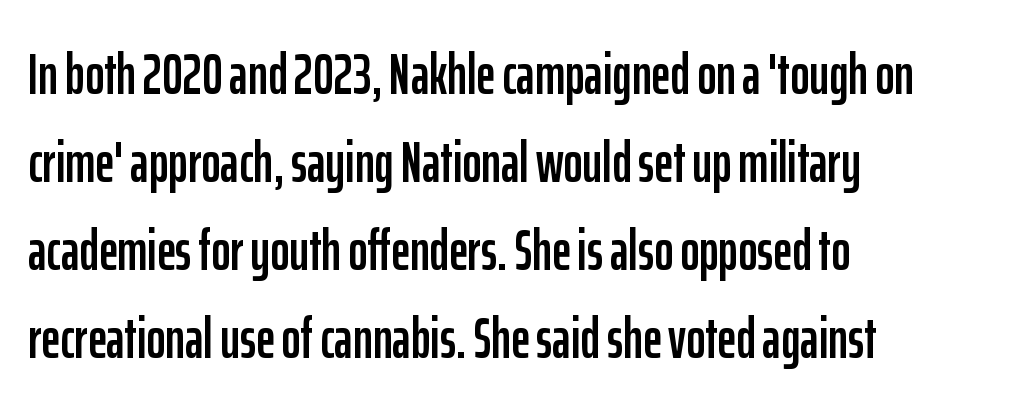
The image shows 58 px condensed sans-serif type, upright; set left-aligned, normal line spacing (1.52x), normal letter spacing, not underlined; low stroke contrast and a medium x-height.
